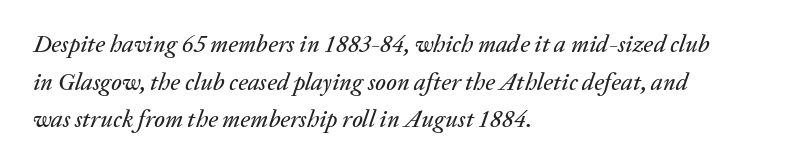
This is oblique type, the kind used for emphasis or titles. Notice how descenders clear the ascenders below comfortably — that's standard leading. Line beginnings align vertically; line endings do not. The tracking reads as untouched default to a designer's eye.
